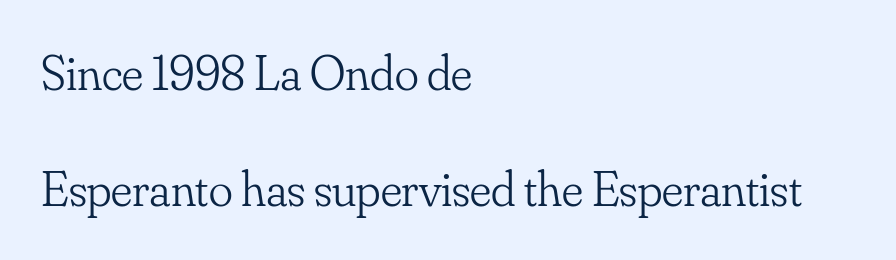
No extra ink here — the face is not bold. Short note: letters normally spaced. Where is the straight margin? On the left. Notice how the stems are strictly vertical — no italics here. The passage shown is typed in a proportional face where columns would drift.
